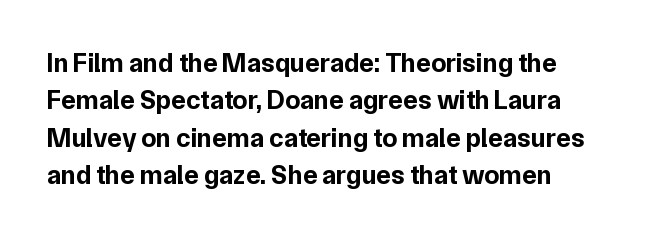
Q: Is the text bold? A: Yes.
Q: Is the text italic (slanted)? A: No, it is upright.
Q: Is the text underlined? A: No.
Q: How is the paragraph aligned? A: Left-aligned.
Q: Is the spacing between letters normal or unusually wide? A: Normal.
Q: Is the spacing between lines tight, normal or loose? A: Normal.
